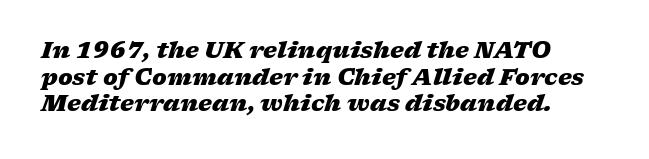
Slant detected: the letters are inclined. You'd pick this weight for a headline — it's a proper bold. These lines stack with their left ends in a neat column. The type is set solid horizontally, with unmodified tracking. The words here are not underlined.
